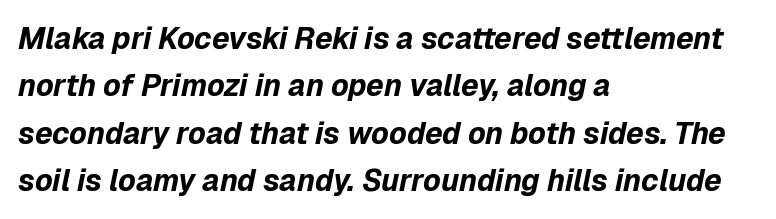
The glyphs have the mass of a bold cut. The type is set solid horizontally, with unmodified tracking. Spacing verdict: proportional, widths tailored to each character. Each new line begins a customary step beneath the previous one. Nobody drew a line under any word here.
